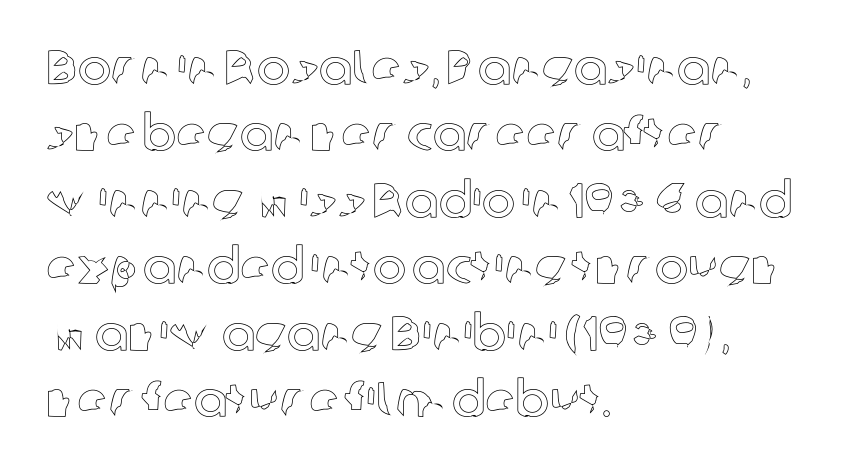
{"italic": "no", "width": "normal", "x_height": "medium", "monospaced": "no", "underline": "no", "align": "left", "line_spacing": "normal", "line_spacing_ratio": 1.33, "letter_spacing": "normal", "letter_spacing_em": 0.0, "glyph_px": 50}
